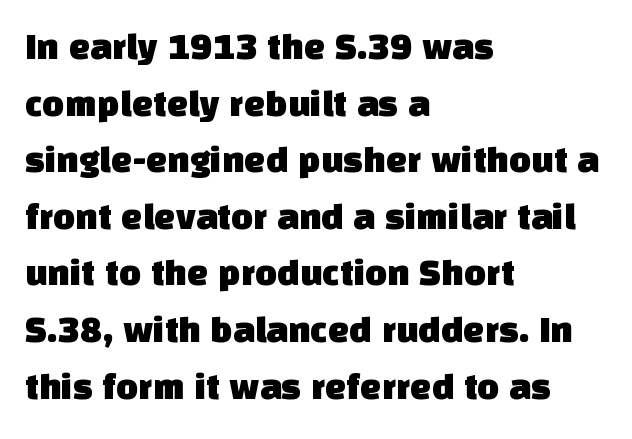
Q: Is the typeface a serif or a sans-serif typeface? A: Sans-serif.
Q: Is the text underlined? A: No.
Q: How is the paragraph aligned? A: Left-aligned.
Q: Is the spacing between letters normal or unusually wide? A: Normal.
Q: Is the spacing between lines tight, normal or loose? A: Normal.
Q: Width (condensed, normal, or wide)? A: Normal.
Q: Stroke contrast? A: Low.
Q: x-height? A: Large.
Q: Monospaced? A: No.
